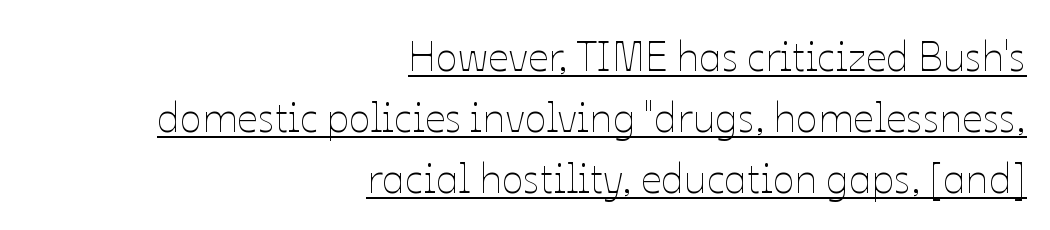
Q: Is the text bold? A: No.
Q: Is the text italic (slanted)? A: No, it is upright.
Q: Is the text underlined? A: Yes.
Q: How is the paragraph aligned? A: Right-aligned.
Q: Is the spacing between letters normal or unusually wide? A: Normal.
Q: Is the spacing between lines tight, normal or loose? A: Normal.
Q: Width (condensed, normal, or wide)? A: Normal.
Q: Stroke contrast? A: Low.
Q: x-height? A: Medium.
Q: Monospaced? A: No.
